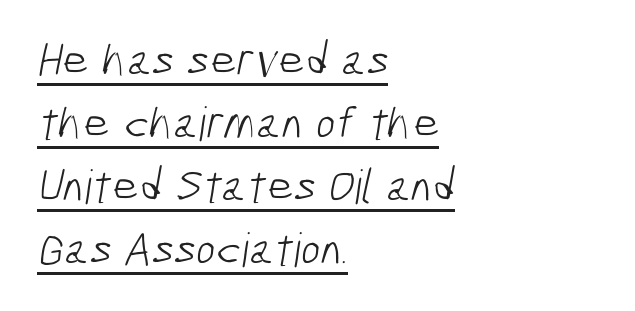
{"serif": "no", "bold": "no", "weight": "light", "width": "condensed", "stroke_contrast": "low", "x_height": "medium", "monospaced": "no", "underline": "yes", "align": "left", "line_spacing": "normal", "line_spacing_ratio": 1.34, "letter_spacing": "normal", "letter_spacing_em": 0.0, "glyph_px": 47}
